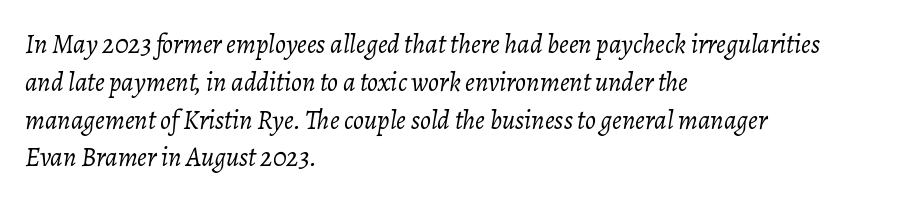
The image shows 27 px text type, italic (leaning right); set left-aligned, normal line spacing (1.4x), normal letter spacing, not underlined.
